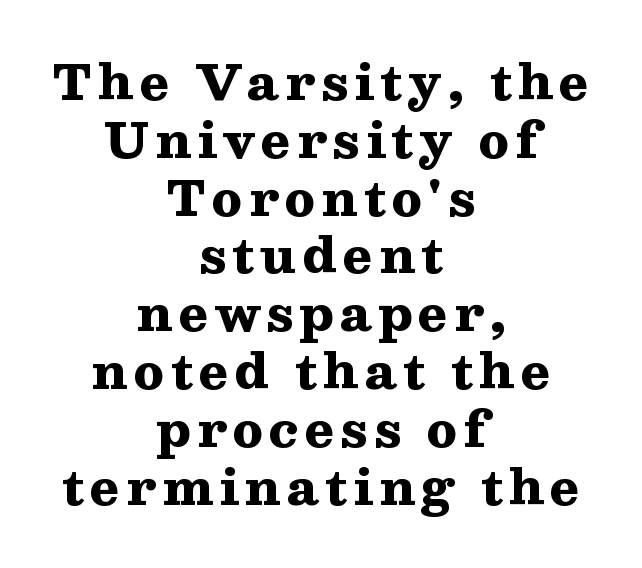
Varying glyph widths throughout — classic text-font behaviour. Unmarked baselines from the first word to the last. This is the regular roman posture of the typeface. Is this a sans? No — the strokes have serifs. Caption: multi-line text, centered on the measure.
